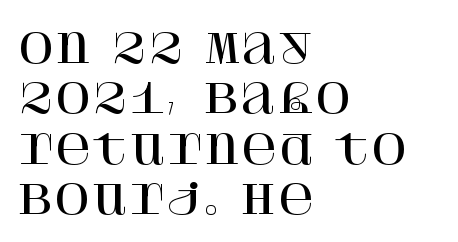
Q: Is the text italic (slanted)? A: No, it is upright.
Q: Is the typeface a serif or a sans-serif typeface? A: Serif.
Q: Is the text underlined? A: No.
Q: How is the paragraph aligned? A: Left-aligned.
Q: Is the spacing between letters normal or unusually wide? A: Normal.
Q: Is the spacing between lines tight, normal or loose? A: Normal.
Q: Width (condensed, normal, or wide)? A: Normal.
Q: Stroke contrast? A: High.
Q: x-height? A: Large.
